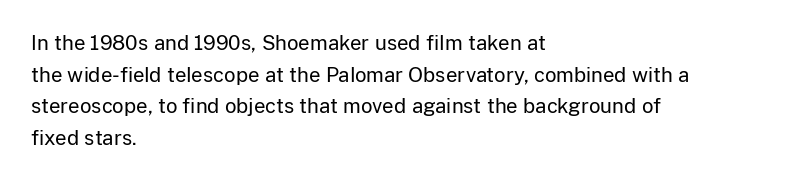
{"italic": "no", "bold": "no", "underline": "no", "align": "left", "line_spacing": "normal", "line_spacing_ratio": 1.58, "letter_spacing": "normal", "letter_spacing_em": 0.0, "glyph_px": 20}
